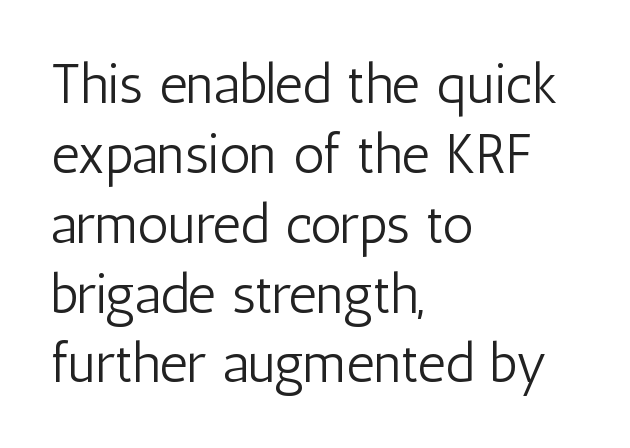
Q: Is the text bold? A: No.
Q: Is the text italic (slanted)? A: No, it is upright.
Q: Is the typeface a serif or a sans-serif typeface? A: Sans-serif.
Q: Is the text underlined? A: No.
Q: How is the paragraph aligned? A: Left-aligned.
Q: Is the spacing between letters normal or unusually wide? A: Normal.
Q: Is the spacing between lines tight, normal or loose? A: Normal.
Q: Width (condensed, normal, or wide)? A: Condensed.
Q: Stroke contrast? A: Low.
Q: x-height? A: Medium.
Q: Monospaced? A: No.
